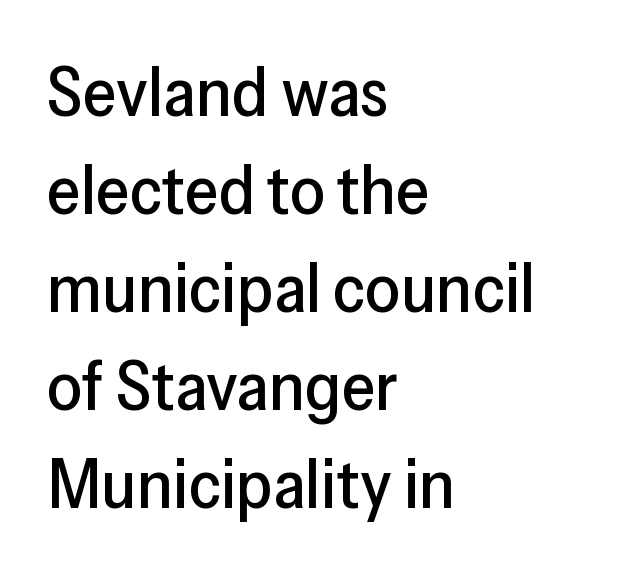
{"serif": "no", "italic": "no", "width": "normal", "stroke_contrast": "low", "x_height": "medium", "monospaced": "no", "underline": "no", "align": "left", "line_spacing": "normal", "line_spacing_ratio": 1.42, "letter_spacing": "normal", "letter_spacing_em": 0.0, "glyph_px": 69}
